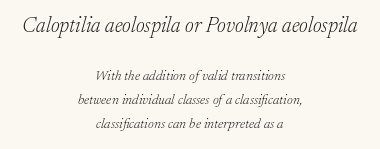
No letter is thick-stroked: the sample isn't bold. The face used here has a pronounced slope to its letters. A clean baseline with only descenders dipping below it. Every row of glyphs is offset so its center matches the block's center. The first block has been scaled up relative to the second.
